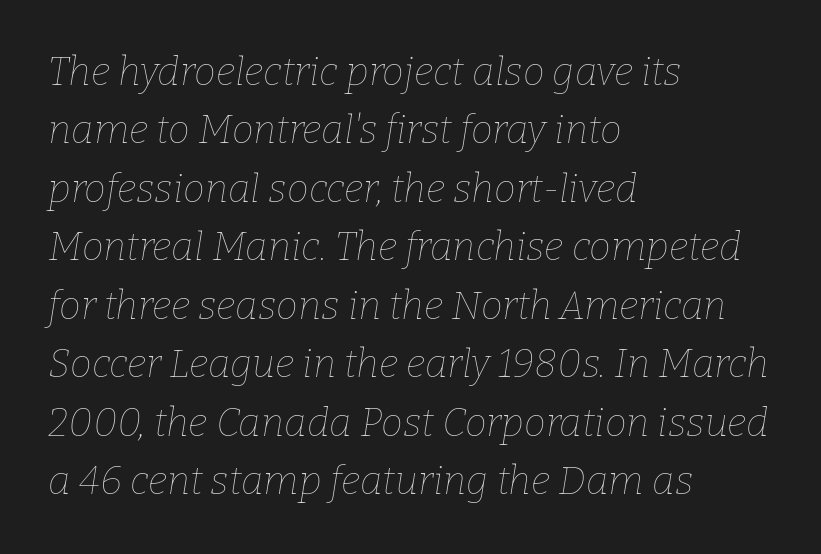
Q: Is the text bold? A: No.
Q: Is the text italic (slanted)? A: Yes, it leans right by about 9 degrees.
Q: Is the text underlined? A: No.
Q: How is the paragraph aligned? A: Left-aligned.
Q: Is the spacing between letters normal or unusually wide? A: Normal.
Q: Is the spacing between lines tight, normal or loose? A: Normal.
Q: Width (condensed, normal, or wide)? A: Normal.
Q: Stroke contrast? A: Low.
Q: x-height? A: Medium.
Q: Monospaced? A: No.
